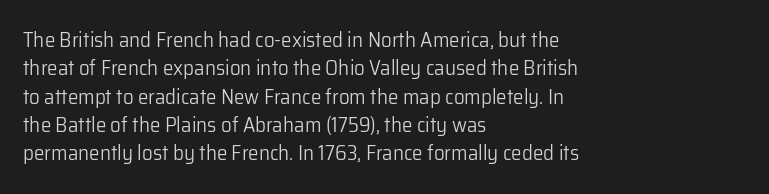
Q: Is the text bold? A: No.
Q: Is the text italic (slanted)? A: No, it is upright.
Q: Is the text underlined? A: No.
Q: How is the paragraph aligned? A: Left-aligned.
Q: Is the spacing between letters normal or unusually wide? A: Normal.
Q: Is the spacing between lines tight, normal or loose? A: Normal.
